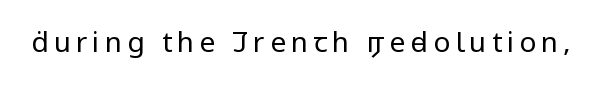
The image shows 28 px regular-weight, condensed sans-serif type, upright; set not underlined; low stroke contrast and a large x-height.
